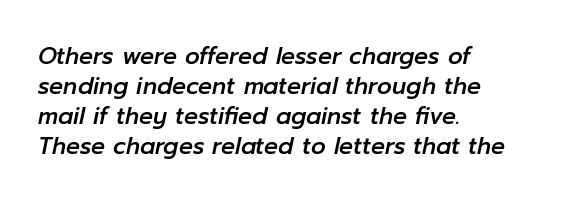
The image shows 23 px text type, italic (leaning right); set left-aligned, normal line spacing (1.31x), normal letter spacing, not underlined.
